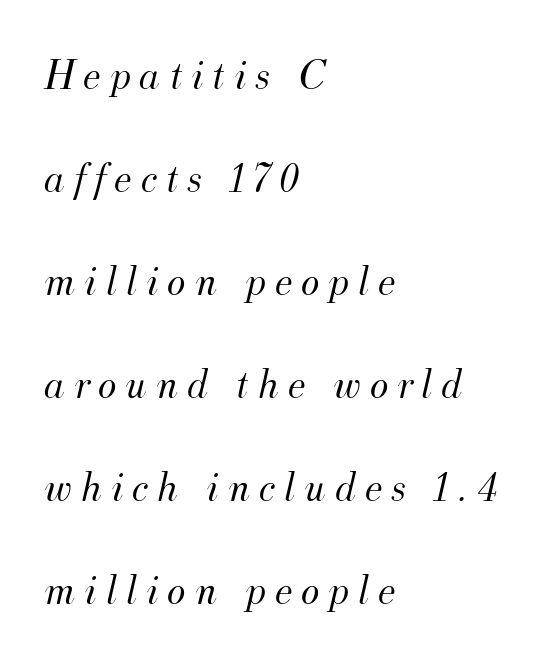
{"serif": "yes", "italic": "yes", "lean": "right", "slant_degrees": 12, "bold": "no", "weight": "light", "width": "normal", "stroke_contrast": "medium", "x_height": "small", "monospaced": "no", "underline": "no", "align": "left", "line_spacing": "loose", "line_spacing_ratio": 2.34, "letter_spacing": "wide", "letter_spacing_em": 0.2, "glyph_px": 44}
